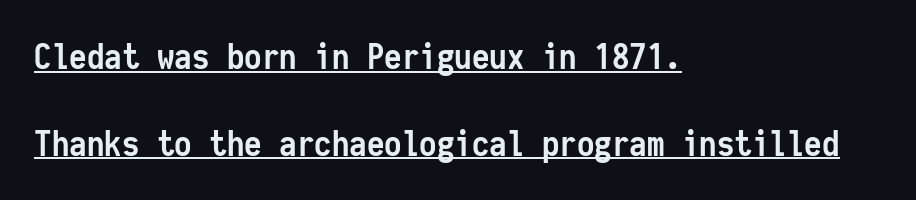
The letters march in equal steps, a hallmark of fixed-pitch type. Nothing sits at the stroke ends, so this counts as sans-serif. Standard letterfit; no display-style spreading of the glyphs. Each glyph is drawn with heavy, bold strokes. Successive baselines arrive slowly, with a big drop between each.
